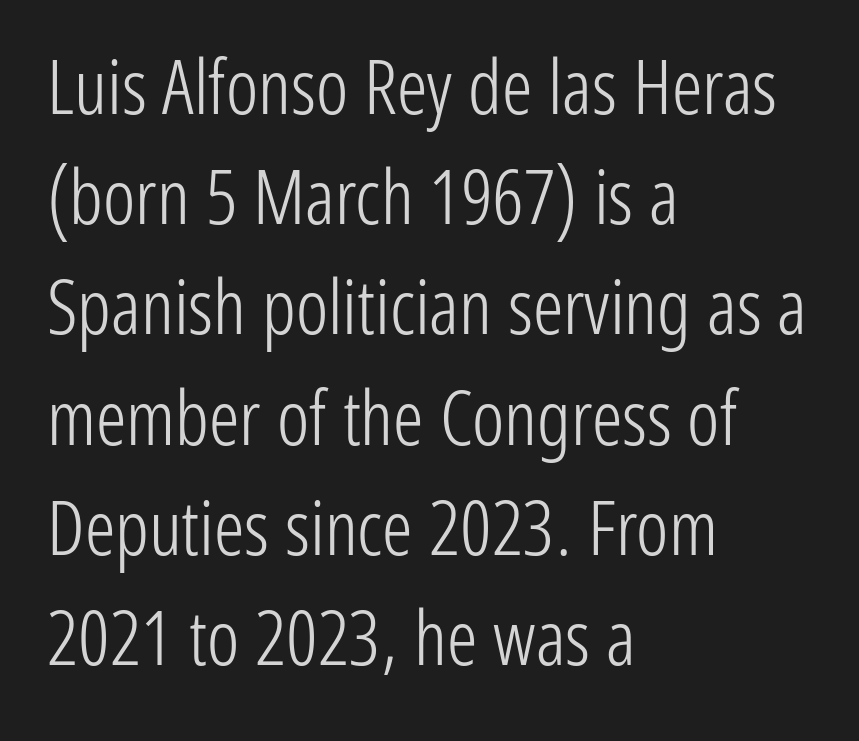
Q: Is the text bold? A: No.
Q: Is the text italic (slanted)? A: No, it is upright.
Q: Is the typeface a serif or a sans-serif typeface? A: Sans-serif.
Q: Is the text underlined? A: No.
Q: How is the paragraph aligned? A: Left-aligned.
Q: Is the spacing between letters normal or unusually wide? A: Normal.
Q: Is the spacing between lines tight, normal or loose? A: Normal.
Q: Width (condensed, normal, or wide)? A: Condensed.
Q: Stroke contrast? A: Low.
Q: x-height? A: Medium.
Q: Monospaced? A: No.
